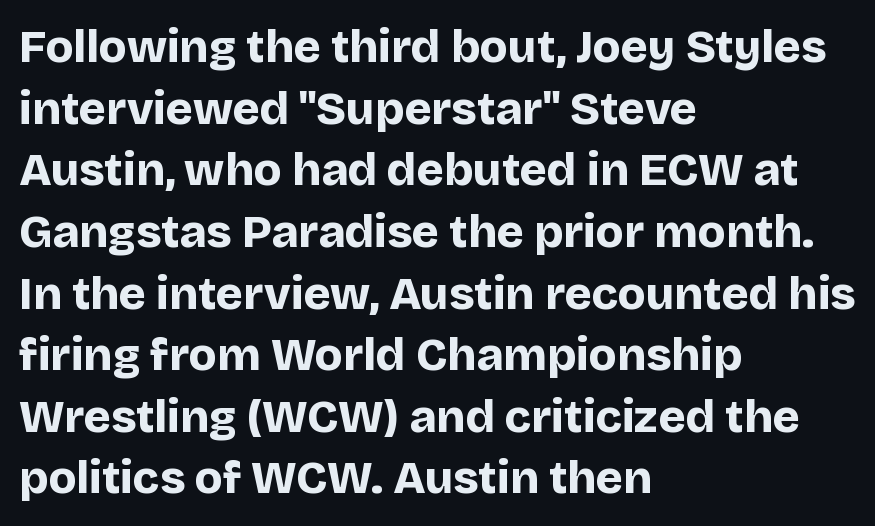
Q: Is the text bold? A: Yes.
Q: Is the text italic (slanted)? A: No, it is upright.
Q: Is the typeface a serif or a sans-serif typeface? A: Sans-serif.
Q: Is the text underlined? A: No.
Q: How is the paragraph aligned? A: Left-aligned.
Q: Is the spacing between letters normal or unusually wide? A: Normal.
Q: Is the spacing between lines tight, normal or loose? A: Normal.
Q: Width (condensed, normal, or wide)? A: Normal.
Q: Stroke contrast? A: Low.
Q: x-height? A: Large.
Q: Monospaced? A: No.
